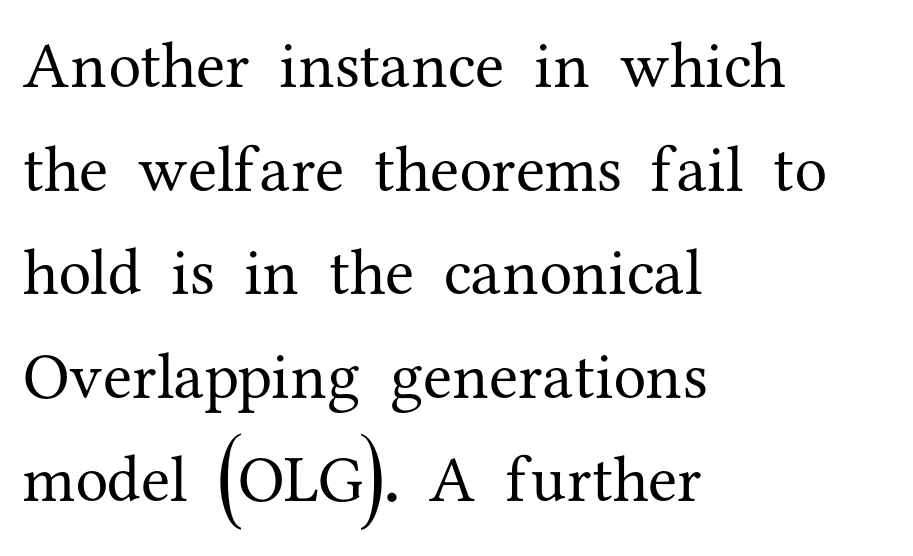
Check the space under the baseline: it is left empty. In terms of letterspacing, this is plain default setting. The typography opts for an upright posture over an oblique one. Alignment: flush left.
